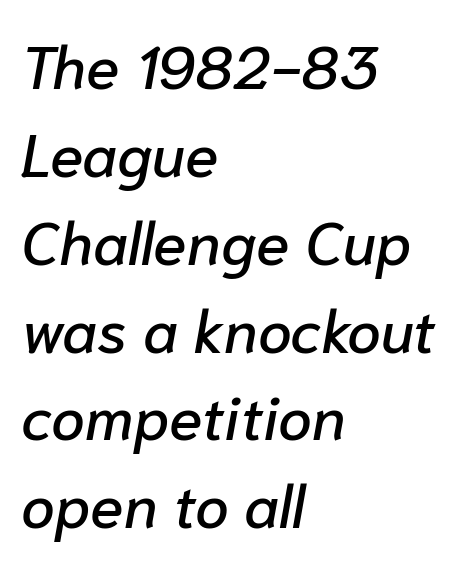
{"italic": "yes", "lean": "right", "slant_degrees": 10, "width": "normal", "stroke_contrast": "low", "x_height": "medium", "monospaced": "no", "underline": "no", "align": "left", "line_spacing": "normal", "line_spacing_ratio": 1.44, "letter_spacing": "normal", "letter_spacing_em": 0.0, "glyph_px": 61}
